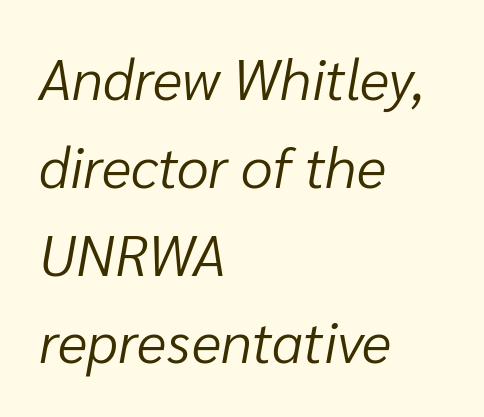
The image shows 57 px light type, italic (leaning right); set left-aligned, normal line spacing (1.54x), normal letter spacing, not underlined; low stroke contrast and a medium x-height.
